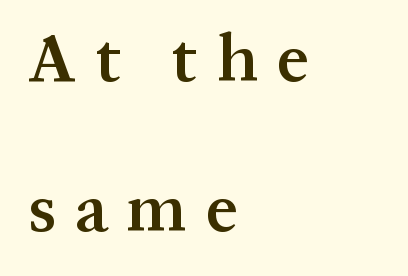
The lines are quadded left. Words float on clear page, feet unadorned. The letterforms stand isolated, each surrounded by extra space. How heavy is the stroke? Medium-heavy — a semibold, shy of bold. The passage shown is typed in a proportional face where columns would drift.
